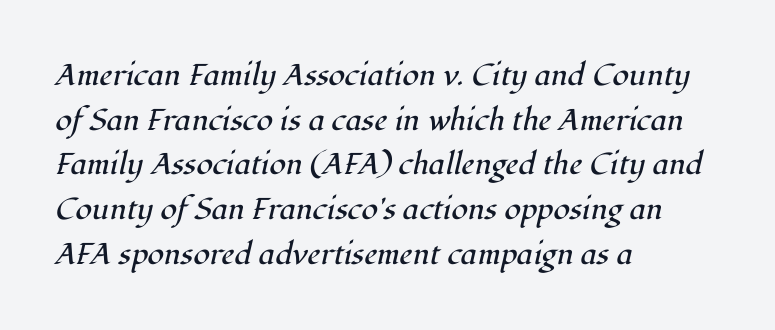
The image shows 30 px regular-weight serif type, italic (leaning right); set left-aligned, normal line spacing (1.49x), normal letter spacing, not underlined; high stroke contrast and a medium x-height.
